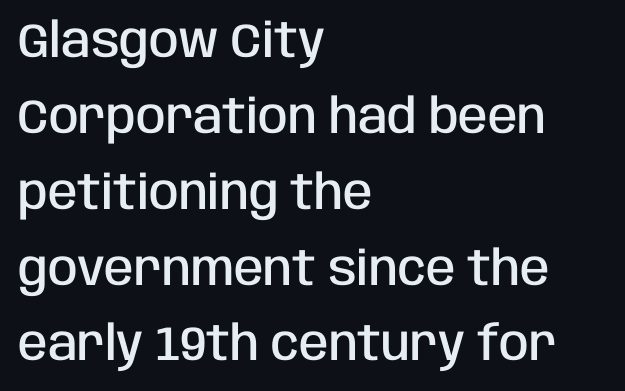
{"serif": "no", "italic": "no", "bold": "semi", "weight": "semibold", "width": "condensed", "stroke_contrast": "low", "x_height": "large", "monospaced": "no", "underline": "no", "align": "left", "line_spacing": "normal", "line_spacing_ratio": 1.58, "letter_spacing": "normal", "letter_spacing_em": 0.0, "glyph_px": 48}
